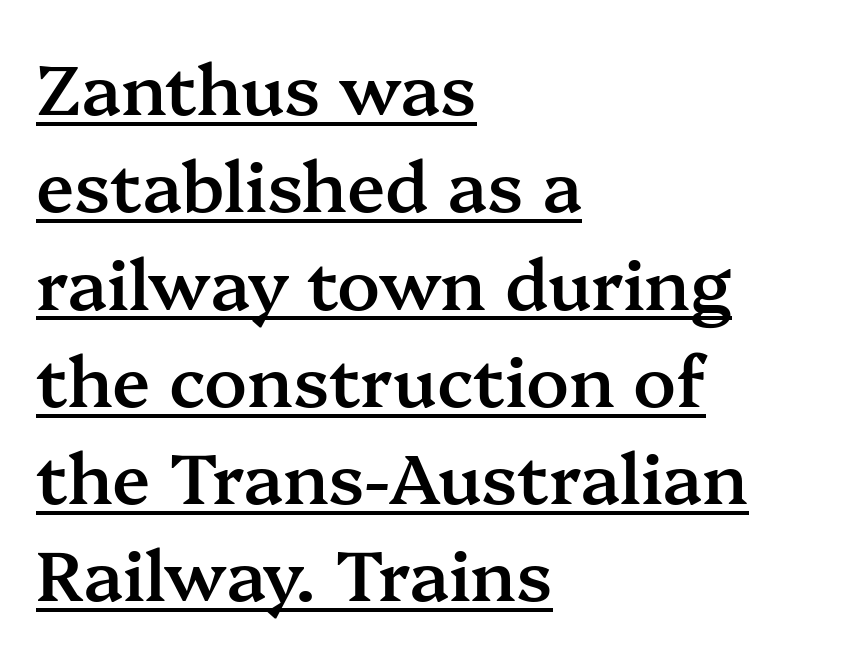
{"serif": "yes", "italic": "no", "bold": "semi", "weight": "semibold", "width": "normal", "stroke_contrast": "medium", "x_height": "medium", "monospaced": "no", "underline": "yes", "align": "left", "line_spacing": "normal", "line_spacing_ratio": 1.39, "letter_spacing": "normal", "letter_spacing_em": 0.0, "glyph_px": 70}
